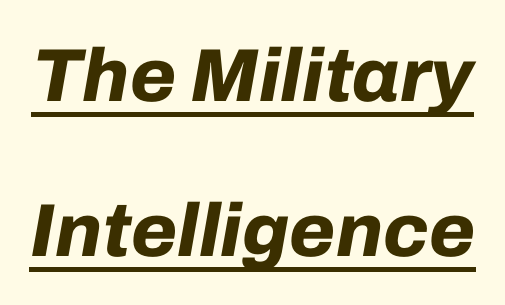
Q: Is the text bold? A: Yes.
Q: Is the text italic (slanted)? A: Yes, it leans right by about 10 degrees.
Q: Is the text underlined? A: Yes.
Q: Is the spacing between letters normal or unusually wide? A: Normal.
Q: Is the spacing between lines tight, normal or loose? A: Loose.
Q: Width (condensed, normal, or wide)? A: Normal.
Q: Stroke contrast? A: Low.
Q: x-height? A: Medium.
Q: Monospaced? A: No.
